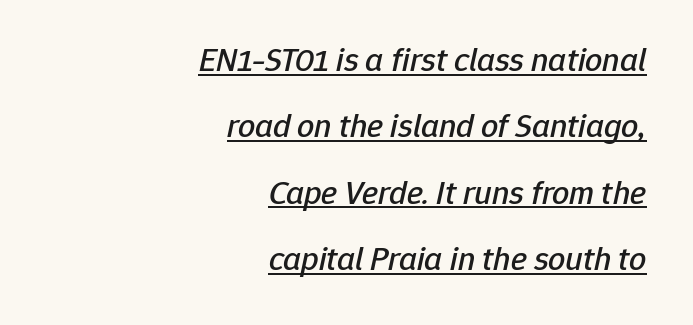
The image shows 34 px text type, italic (leaning right); set right-aligned, loose line spacing (1.95x), normal letter spacing, underlined; low stroke contrast and a medium x-height.
